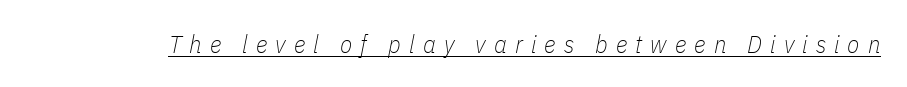
{"italic": "yes", "lean": "right", "slant_degrees": 11, "bold": "no", "underline": "yes", "letter_spacing": "wide", "letter_spacing_em": 0.32, "glyph_px": 25}
